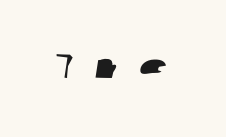
{"serif": "no", "width": "wide", "stroke_contrast": "low", "x_height": "medium", "monospaced": "no", "underline": "no", "letter_spacing": "wide", "letter_spacing_em": 0.41, "glyph_px": 34}
